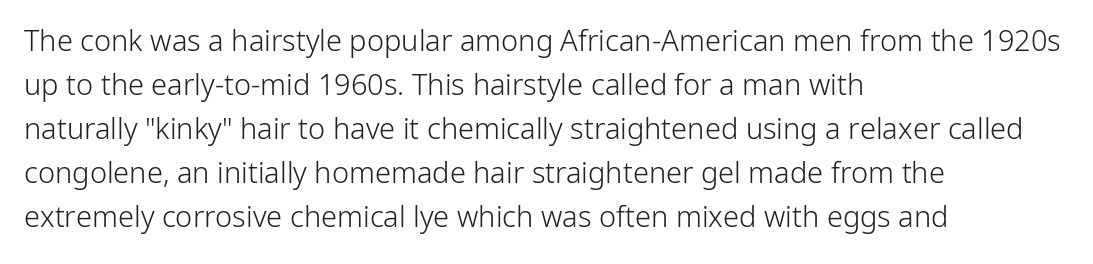
This sample has the flowing, uneven cadence of proportional lettering. Rule under the text: the space is simply empty. Unbolded letterforms with no extra heft. Whoever set this chose a conventional vertical rhythm. The rendering keeps characters at their native spacing. Do the letters lean? They stand straight.
